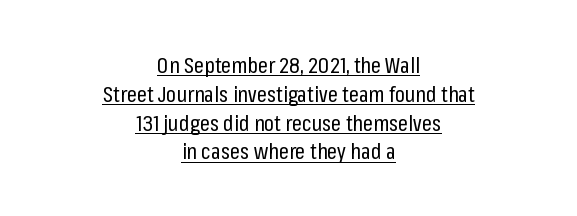
The image shows 22 px text type, upright; set centered, normal line spacing (1.31x), normal letter spacing, underlined.
